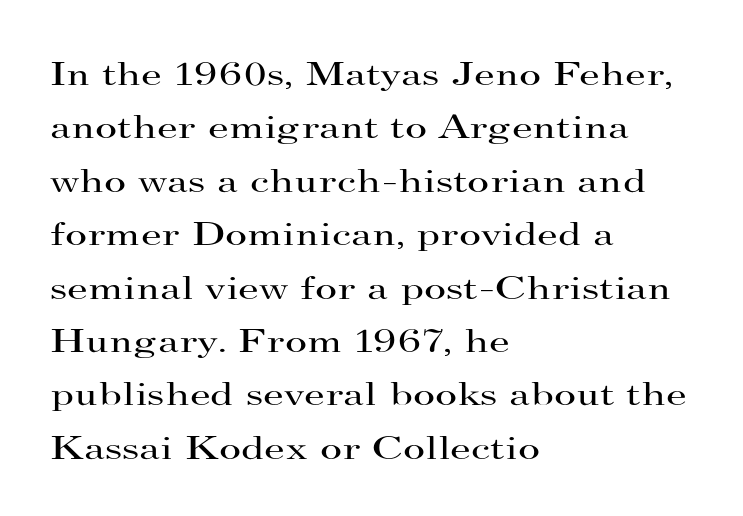
The image shows 34 px regular-weight, wide serif type, upright; set left-aligned, normal line spacing (1.57x), normal letter spacing, not underlined; high stroke contrast and a small x-height.
